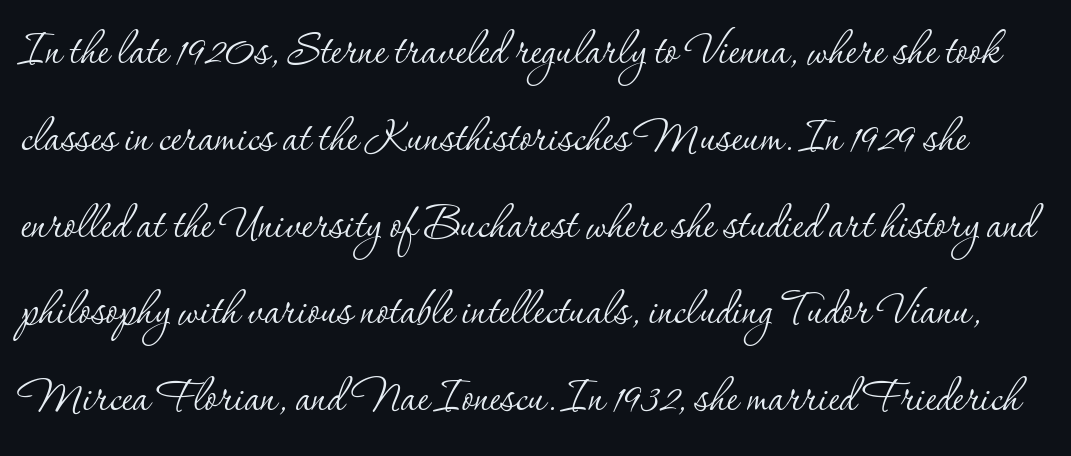
The image shows 56 px thin serif type; set normal line spacing (1.55x), normal letter spacing, not underlined; low stroke contrast and a small x-height.
